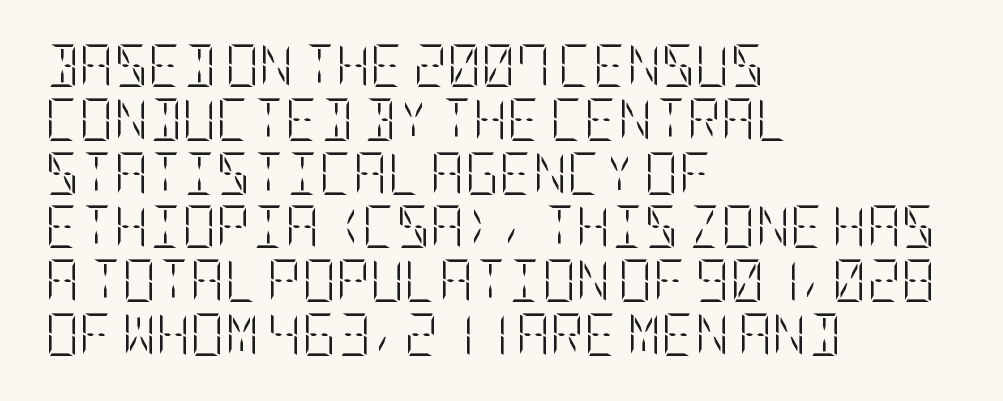
This rendering features lettering with no underline. A roman cut, with each character standing at attention. A typesetter would call this zero additional tracking. Short and long lines alike share a common starting point at left. No extra ink here — the face is not bold. Successive baselines arrive at the customary interval.
